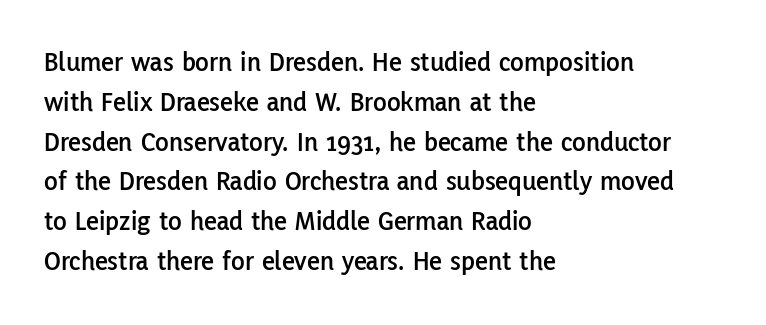
These lines were composed using upright roman letters. What stands out about the letter spacing? Nothing — it is the standard amount. A bare baseline throughout the passage. Are there feet on the stems? There aren't — it's a sans.
